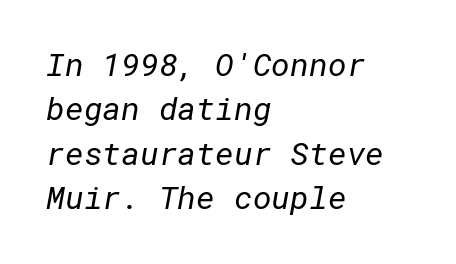
{"serif": "no", "bold": "no", "weight": "regular", "width": "normal", "stroke_contrast": "low", "x_height": "medium", "underline": "no", "align": "left", "line_spacing": "normal", "line_spacing_ratio": 1.39, "letter_spacing": "normal", "letter_spacing_em": 0.0, "glyph_px": 32}
